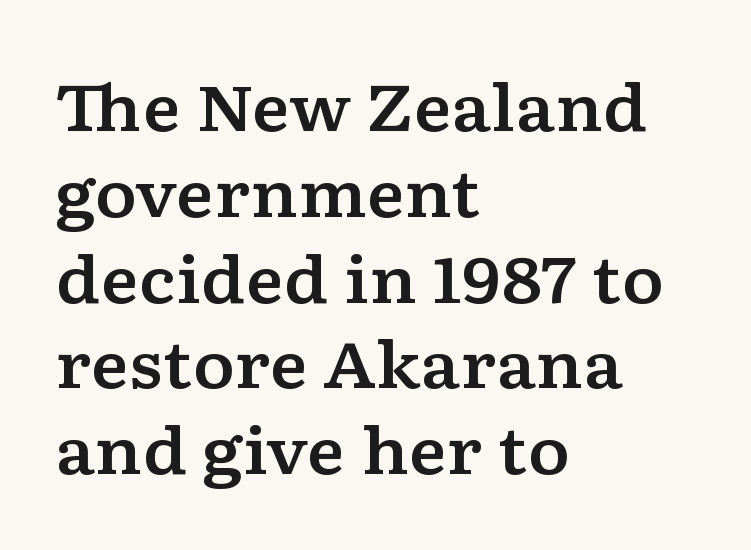
Upright lettering throughout. The gaps between neighbouring characters are ordinary and unremarkable. Is the block centered? No — it sits flush against the left margin. Descender tails drop into unmarked territory.
